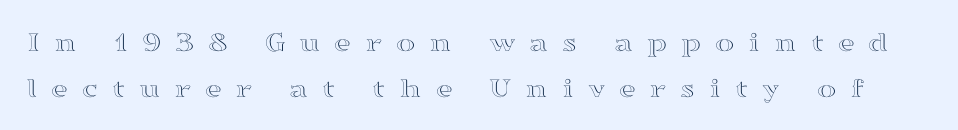
Tall strokes in this sample are plumb rather than angled. How are the letters spaced? Widely, with obvious added tracking. One glance says typical: line gaps are just what's usual. A bare baseline throughout the passage.
